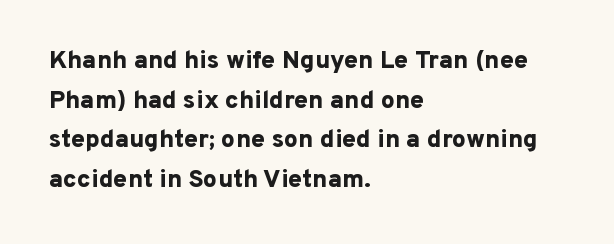
{"italic": "no", "bold": "yes", "underline": "no", "align": "left", "line_spacing": "normal", "line_spacing_ratio": 1.59, "letter_spacing": "normal", "letter_spacing_em": 0.0, "glyph_px": 25}
